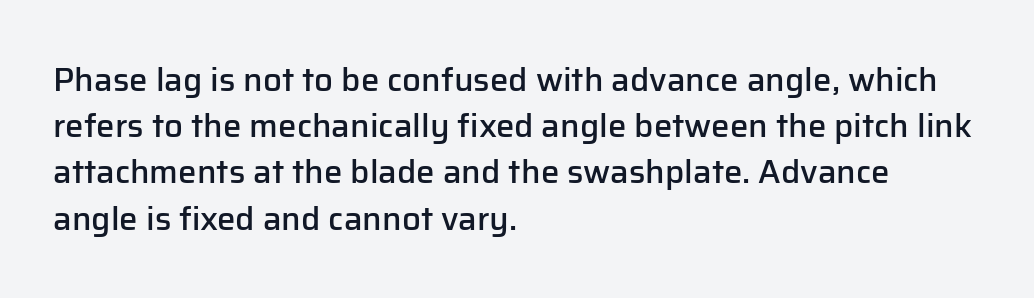
Q: Is the text bold? A: Semi-bold.
Q: Is the text italic (slanted)? A: No, it is upright.
Q: Is the typeface a serif or a sans-serif typeface? A: Sans-serif.
Q: Is the text underlined? A: No.
Q: How is the paragraph aligned? A: Left-aligned.
Q: Is the spacing between letters normal or unusually wide? A: Normal.
Q: Is the spacing between lines tight, normal or loose? A: Normal.
Q: Width (condensed, normal, or wide)? A: Normal.
Q: Stroke contrast? A: Low.
Q: x-height? A: Medium.
Q: Monospaced? A: No.
